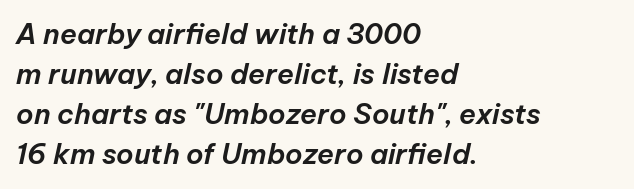
Q: Is the text italic (slanted)? A: Yes, it leans right by about 12 degrees.
Q: Is the text underlined? A: No.
Q: How is the paragraph aligned? A: Left-aligned.
Q: Is the spacing between letters normal or unusually wide? A: Normal.
Q: Is the spacing between lines tight, normal or loose? A: Normal.
Q: Width (condensed, normal, or wide)? A: Normal.
Q: Stroke contrast? A: Low.
Q: x-height? A: Medium.
Q: Monospaced? A: No.
